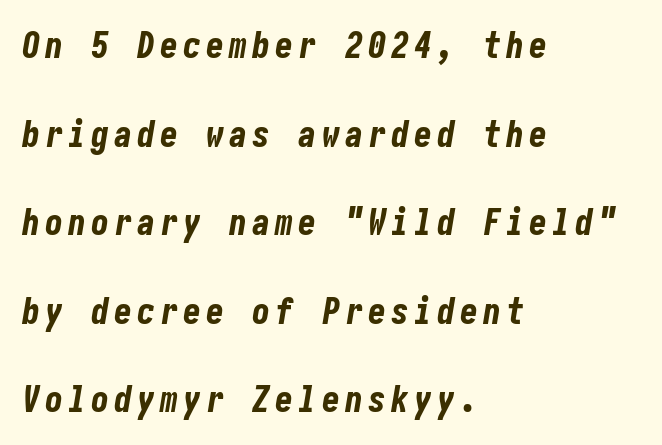
Left-aligned paragraph, ragged on the right. Emphasis by weight is at full strength: bold. Vertically, the passage feels expansive, rows floating well apart. The whole block is typeset with a tilt. Descenders are the only things crossing below the line.
